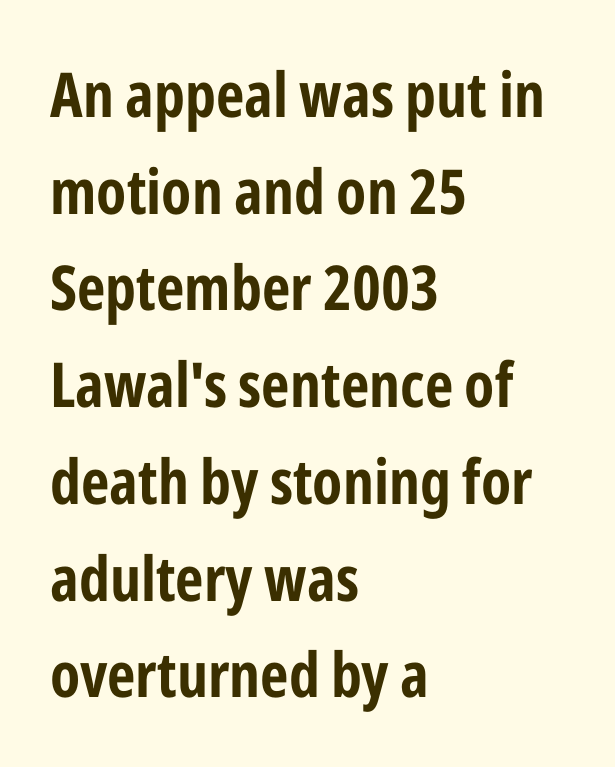
{"serif": "no", "italic": "no", "width": "condensed", "stroke_contrast": "low", "x_height": "medium", "monospaced": "no", "underline": "no", "align": "left", "line_spacing": "normal", "line_spacing_ratio": 1.56, "letter_spacing": "normal", "letter_spacing_em": 0.0, "glyph_px": 62}
